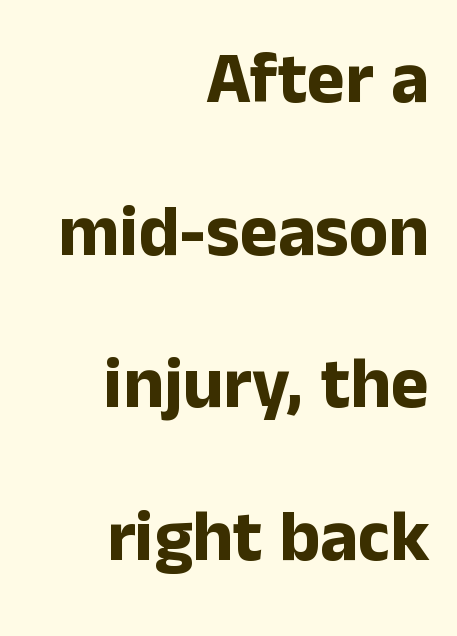
{"serif": "no", "italic": "no", "bold": "yes", "weight": "bold", "width": "normal", "stroke_contrast": "low", "x_height": "medium", "monospaced": "no", "underline": "no", "align": "right", "line_spacing": "loose", "line_spacing_ratio": 2.12, "letter_spacing": "normal", "letter_spacing_em": 0.0, "glyph_px": 72}
